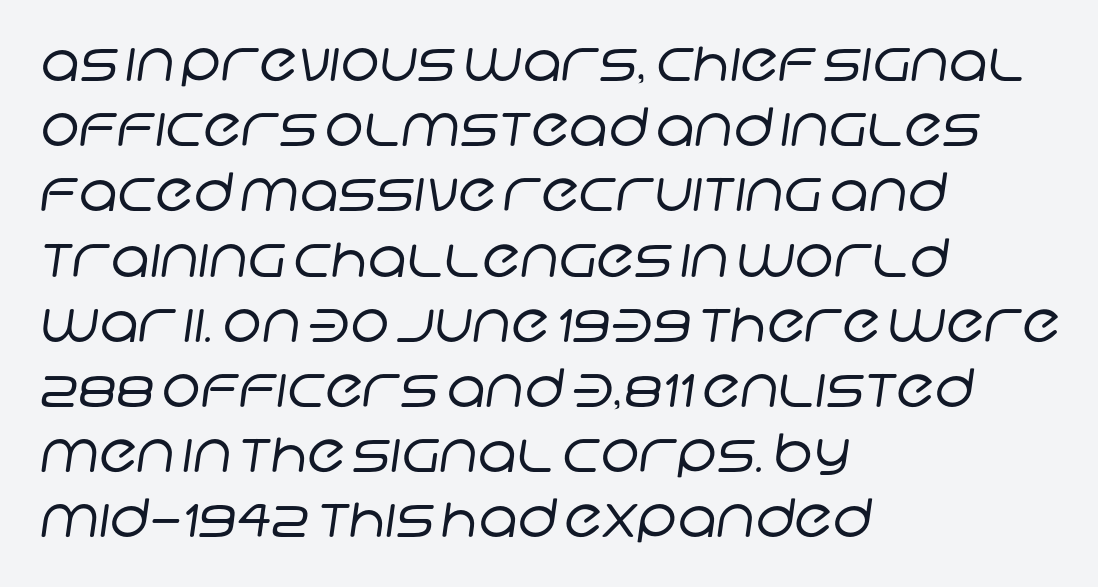
Q: Is the text bold? A: No.
Q: Is the typeface a serif or a sans-serif typeface? A: Sans-serif.
Q: Is the text underlined? A: No.
Q: How is the paragraph aligned? A: Left-aligned.
Q: Is the spacing between letters normal or unusually wide? A: Normal.
Q: Width (condensed, normal, or wide)? A: Normal.
Q: Stroke contrast? A: Low.
Q: x-height? A: Large.
Q: Monospaced? A: No.
